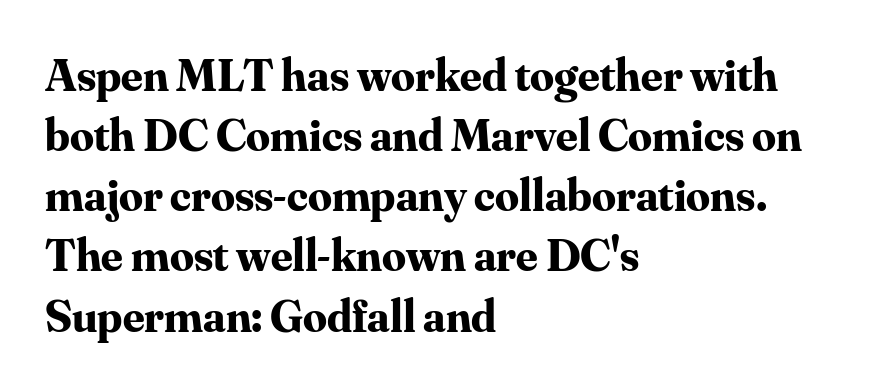
The image shows 47 px bold serif type, upright; set left-aligned, normal line spacing (1.28x), normal letter spacing, not underlined; medium stroke contrast and a small x-height.
